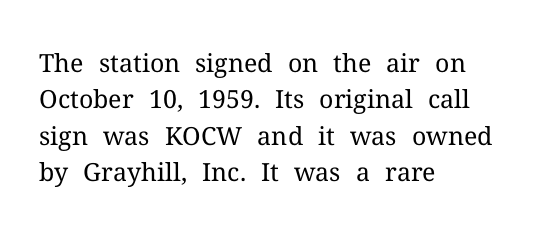
In terms of posture, this sample is upright. The passage shown has conventional tracking throughout. The zone under the glyphs is completely vacant. The lines are quadded left. These glyphs show unthickened strokes, regular width or finer. Rows of type keep a routine distance in the vertical direction.
